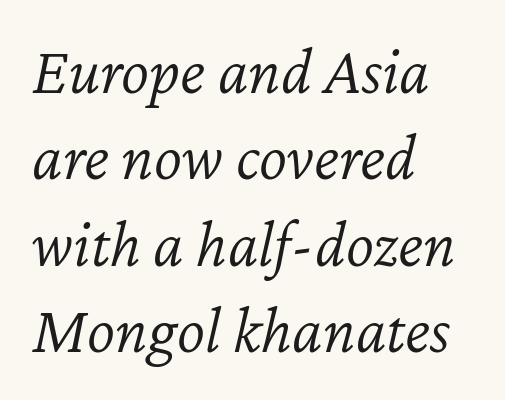
The letterforms sit shoulder to shoulder at normal distance. Tall strokes in this sample are angled rather than plumb. If you measured baseline to baseline, you'd find a middling distance. Compared with a typical body face, this is equally light or lighter still. These lines stack with their left ends in a neat column.
